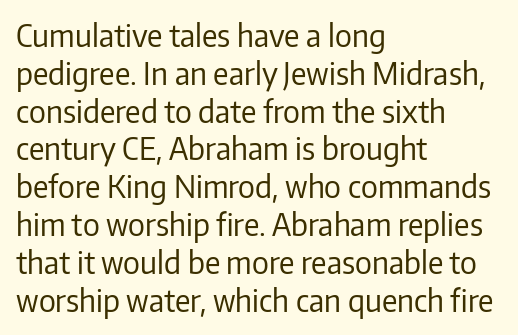
The image shows 30 px regular-weight sans-serif type, upright; set left-aligned, normal line spacing (1.26x), normal letter spacing, not underlined; low stroke contrast and a medium x-height.
